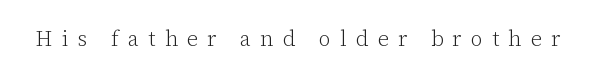
{"italic": "no", "bold": "no", "underline": "no", "letter_spacing": "wide", "letter_spacing_em": 0.44, "glyph_px": 21}
